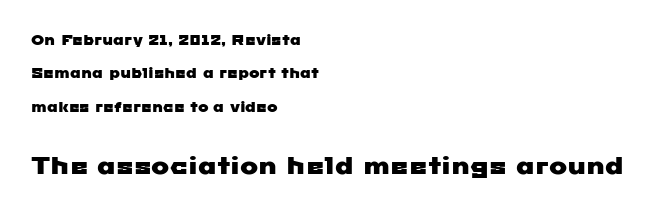
{"underline": "no", "align": "left", "line_spacing": "loose", "line_spacing_ratio": 2.38, "letter_spacing": "normal", "letter_spacing_em": 0.0, "larger_block": "second", "size_ratio": 1.71, "glyph_px": 24}
